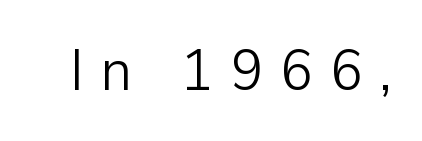
Q: Is the text bold? A: No.
Q: Is the text italic (slanted)? A: No, it is upright.
Q: Is the typeface a serif or a sans-serif typeface? A: Sans-serif.
Q: Is the text underlined? A: No.
Q: Is the spacing between letters normal or unusually wide? A: Unusually wide.
Q: Width (condensed, normal, or wide)? A: Normal.
Q: Stroke contrast? A: Low.
Q: x-height? A: Medium.
Q: Monospaced? A: No.
